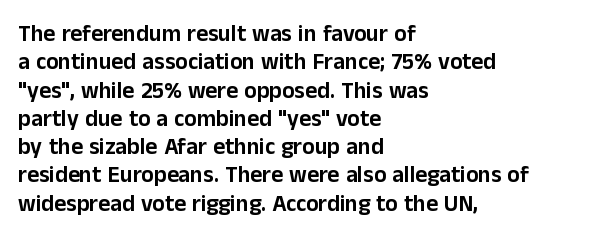
{"italic": "no", "underline": "no", "align": "left", "line_spacing_ratio": 1.23, "letter_spacing": "normal", "letter_spacing_em": 0.0, "glyph_px": 23}
